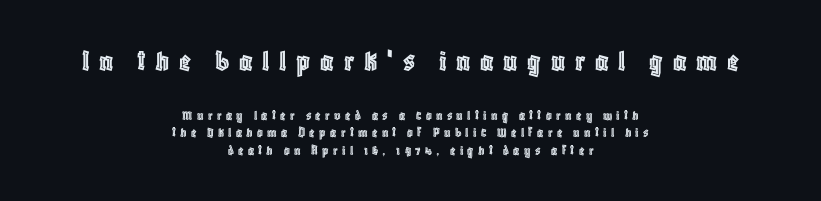
{"italic": "no", "width": "condensed", "x_height": "large", "monospaced": "no", "underline": "no", "align": "center", "line_spacing": "normal", "line_spacing_ratio": 1.25, "letter_spacing": "wide", "letter_spacing_em": 0.31, "larger_block": "first", "size_ratio": 2.21, "glyph_px": 31}
